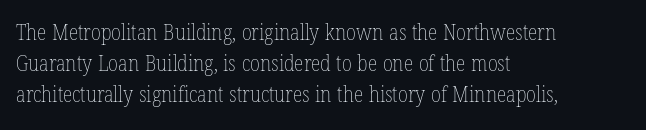
{"italic": "no", "bold": "no", "underline": "no", "align": "left", "line_spacing": "normal", "line_spacing_ratio": 1.42, "letter_spacing": "normal", "letter_spacing_em": 0.0, "glyph_px": 22}
